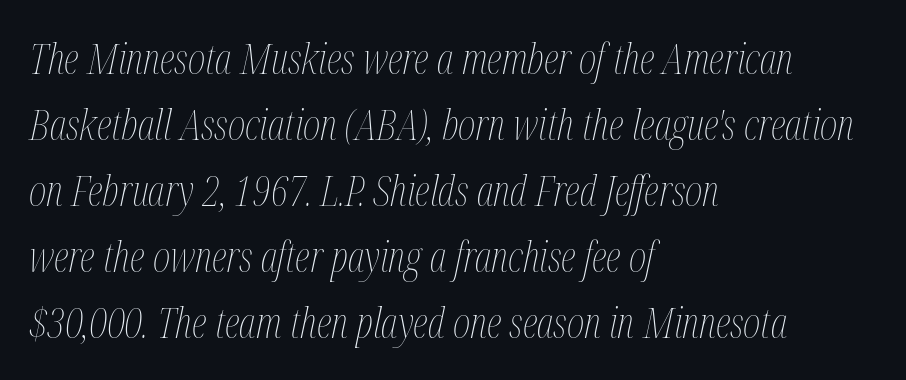
{"italic": "yes", "lean": "right", "slant_degrees": 12, "bold": "no", "weight": "thin", "width": "condensed", "stroke_contrast": "medium", "x_height": "medium", "monospaced": "no", "underline": "no", "align": "left", "line_spacing": "normal", "line_spacing_ratio": 1.57, "letter_spacing": "normal", "letter_spacing_em": 0.0, "glyph_px": 42}
